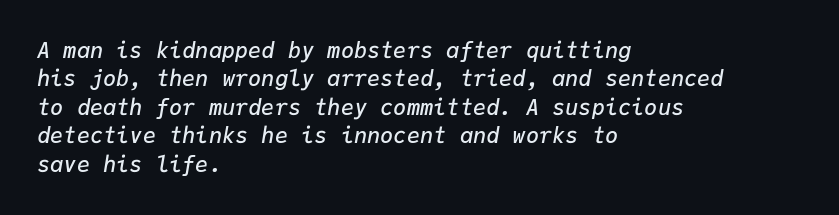
The image shows 22 px text type, italic (leaning right); set left-aligned, normal line spacing (1.29x), normal letter spacing, not underlined.
